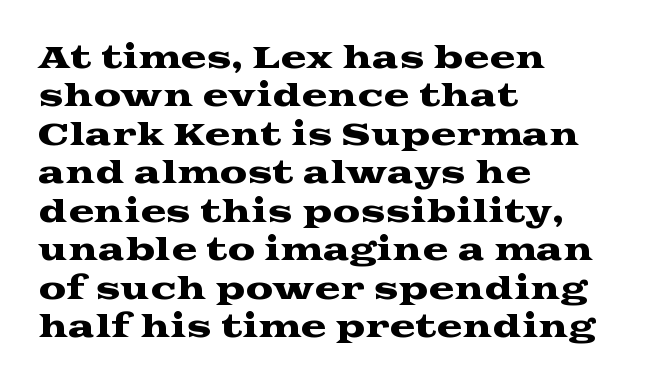
{"serif": "yes", "italic": "no", "width": "wide", "stroke_contrast": "medium", "x_height": "medium", "monospaced": "no", "underline": "no", "align": "left", "line_spacing_ratio": 1.24, "letter_spacing": "normal", "letter_spacing_em": 0.0, "glyph_px": 31}
